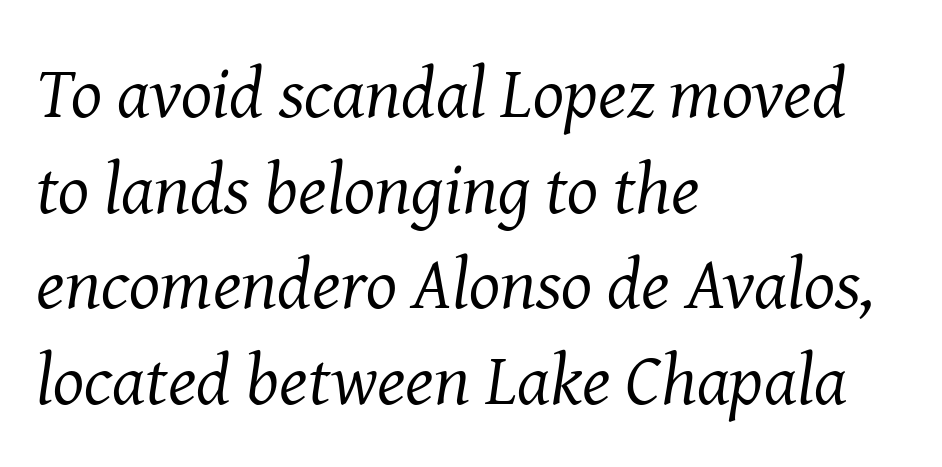
Q: Is the text bold? A: No.
Q: Is the text italic (slanted)? A: Yes, it leans right by about 8 degrees.
Q: Is the typeface a serif or a sans-serif typeface? A: Serif.
Q: Is the text underlined? A: No.
Q: How is the paragraph aligned? A: Left-aligned.
Q: Is the spacing between letters normal or unusually wide? A: Normal.
Q: Is the spacing between lines tight, normal or loose? A: Normal.
Q: Width (condensed, normal, or wide)? A: Normal.
Q: Stroke contrast? A: Medium.
Q: x-height? A: Medium.
Q: Monospaced? A: No.
